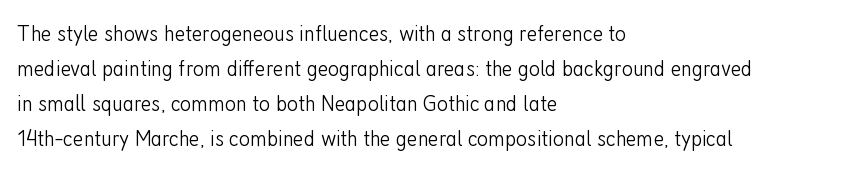
The image shows 24 px text type, upright; set left-aligned, normal line spacing (1.46x), normal letter spacing, not underlined.
